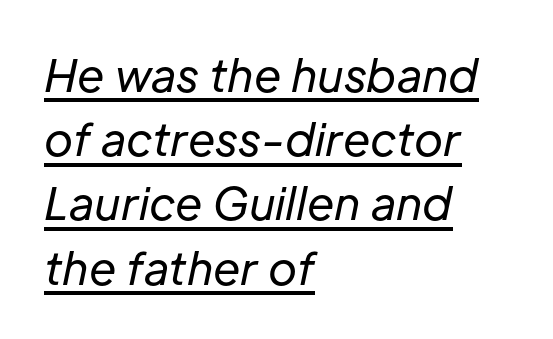
{"italic": "yes", "lean": "right", "slant_degrees": 12, "bold": "no", "weight": "regular", "width": "normal", "stroke_contrast": "low", "x_height": "medium", "monospaced": "no", "underline": "yes", "align": "left", "line_spacing": "normal", "line_spacing_ratio": 1.46, "letter_spacing": "normal", "letter_spacing_em": 0.0, "glyph_px": 44}
